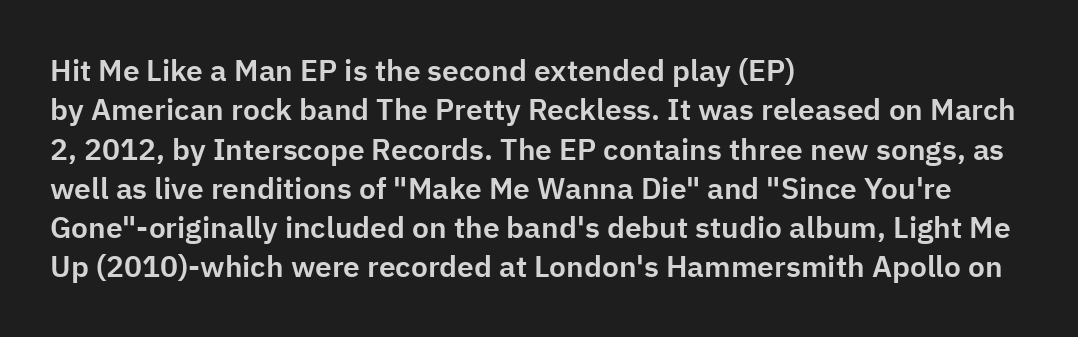
Letters rest on an invisible, unmarked baseline. Baseline-to-baseline distance is the conventional proportion of letter height. Nothing sits at the stroke ends, so this counts as sans-serif. How are the letters spaced? Ordinarily, with no added tracking.
